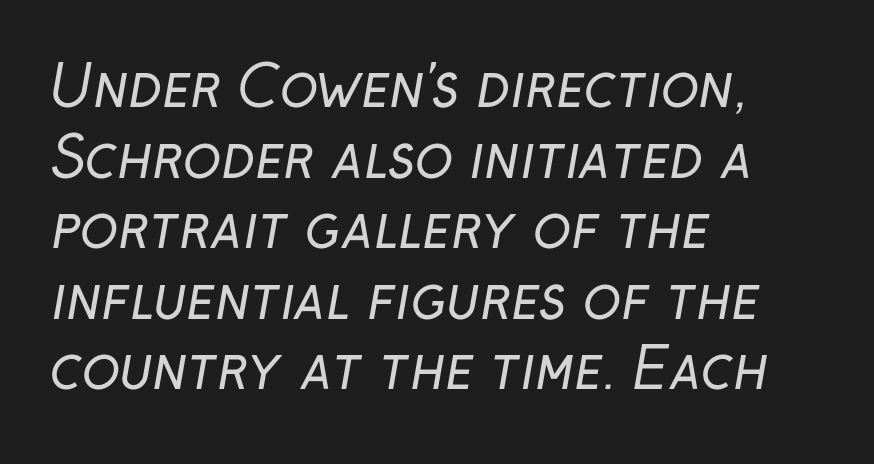
{"serif": "no", "bold": "no", "weight": "regular", "width": "normal", "stroke_contrast": "low", "x_height": "medium", "monospaced": "no", "underline": "no", "align": "left", "line_spacing": "normal", "line_spacing_ratio": 1.26, "letter_spacing": "normal", "letter_spacing_em": 0.0, "glyph_px": 56}
